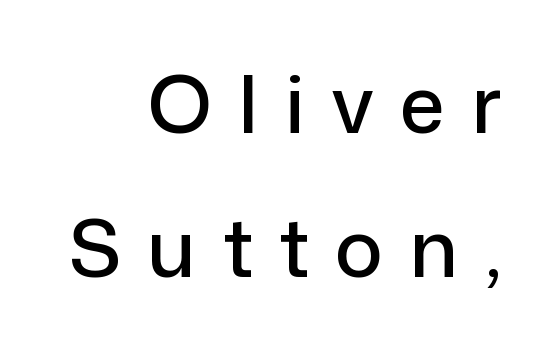
The image shows 80 px sans-serif type, upright; set right-aligned, line spacing 1.8x, unusually wide letter spacing (+0.33 em), not underlined; low stroke contrast and a medium x-height.
